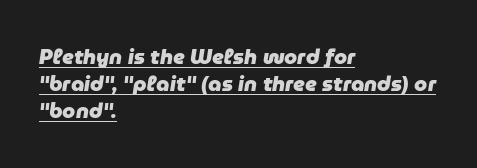
{"italic": "yes", "lean": "right", "slant_degrees": 9, "bold": "yes", "underline": "yes", "align": "left", "line_spacing": "normal", "line_spacing_ratio": 1.29, "letter_spacing": "normal", "letter_spacing_em": 0.0, "glyph_px": 21}
